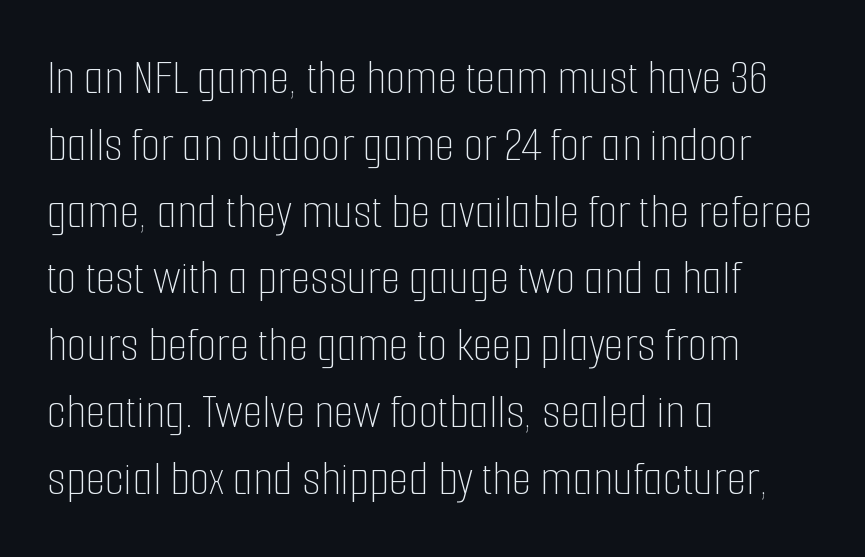
Q: Is the text bold? A: No.
Q: Is the text italic (slanted)? A: No, it is upright.
Q: Is the text underlined? A: No.
Q: How is the paragraph aligned? A: Left-aligned.
Q: Is the spacing between letters normal or unusually wide? A: Normal.
Q: Is the spacing between lines tight, normal or loose? A: Normal.
Q: Width (condensed, normal, or wide)? A: Condensed.
Q: Stroke contrast? A: Low.
Q: x-height? A: Medium.
Q: Monospaced? A: No.
